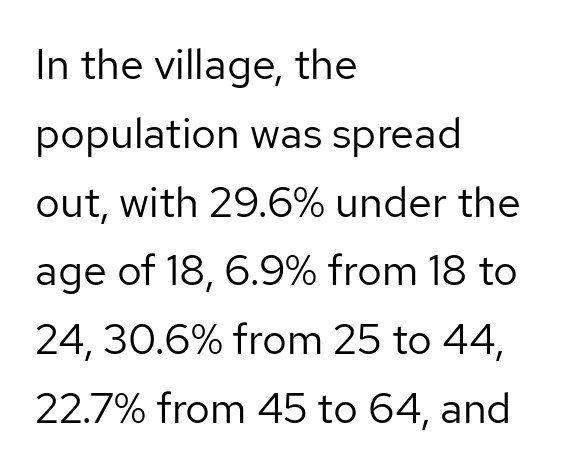
Q: Is the text bold? A: No.
Q: Is the text italic (slanted)? A: No, it is upright.
Q: Is the typeface a serif or a sans-serif typeface? A: Sans-serif.
Q: Is the text underlined? A: No.
Q: How is the paragraph aligned? A: Left-aligned.
Q: Is the spacing between letters normal or unusually wide? A: Normal.
Q: Is the spacing between lines tight, normal or loose? A: Normal.
Q: Width (condensed, normal, or wide)? A: Normal.
Q: Stroke contrast? A: Low.
Q: x-height? A: Medium.
Q: Monospaced? A: No.
